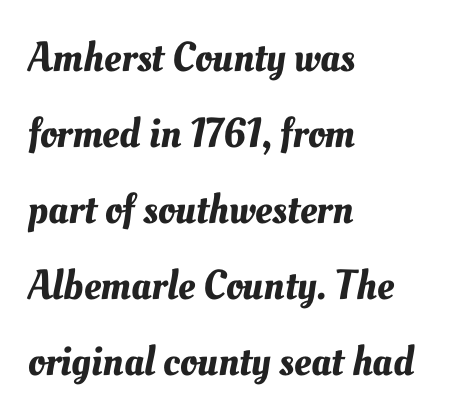
Q: Is the text underlined? A: No.
Q: How is the paragraph aligned? A: Left-aligned.
Q: Is the spacing between letters normal or unusually wide? A: Normal.
Q: Width (condensed, normal, or wide)? A: Normal.
Q: Stroke contrast? A: Medium.
Q: x-height? A: Small.
Q: Monospaced? A: No.
